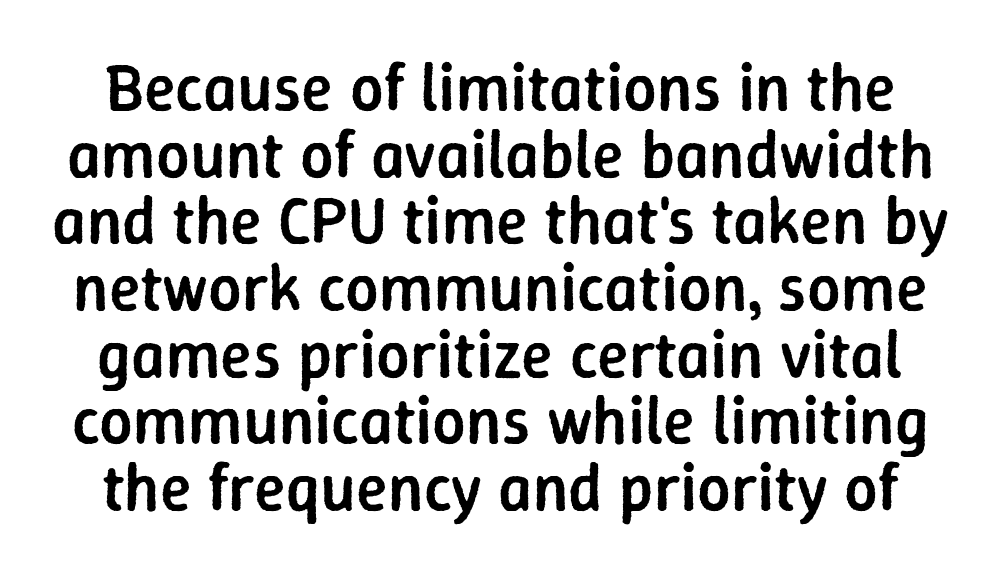
Character widths vary here, with narrow letters taking less room than wide ones. It's the straight-up-and-down kind of type. Stroke terminals: plain, sans-serif. In terms of letterspacing, this is plain default setting.
